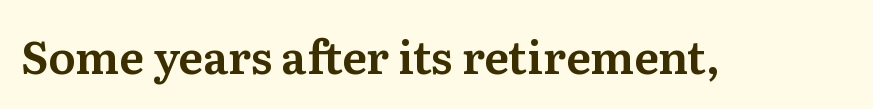
Anything drawn beneath the words? Only blank space. The face used here is proportionally spaced, like ordinary book or web type. Serif or sans? Serif — the stroke terminals have little feet. The axis of the letterforms is exactly vertical.
